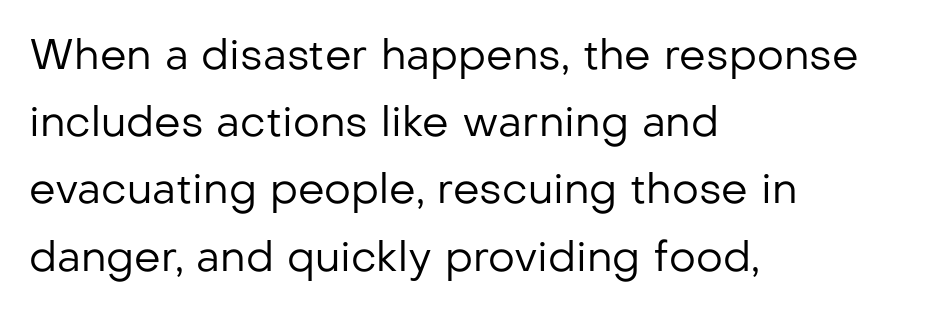
The image shows 42 px regular-weight sans-serif type, upright; set left-aligned, normal line spacing (1.6x), normal letter spacing, not underlined; low stroke contrast and a medium x-height.
